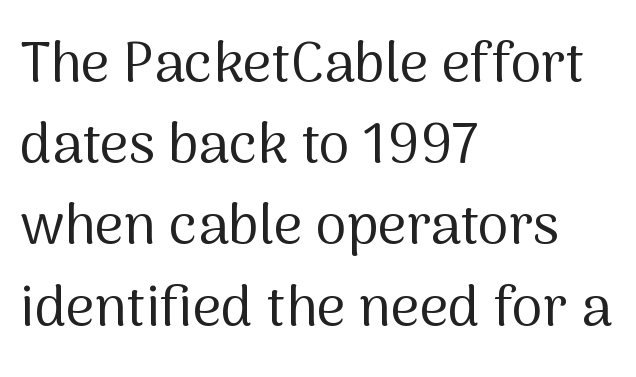
Varying glyph widths throughout — classic text-font behaviour. This rendering employs a face without finishing strokes, i.e., a sans-serif. These lines were composed using upright roman letters. Vertical stems look standard width or narrower in stroke. The line-height multiplier appears to be the usual default. The horizontal fit of the characters is conventional and even.
